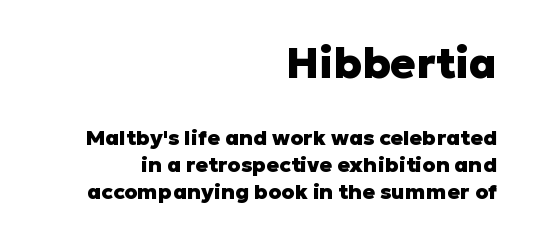
{"serif": "no", "italic": "no", "bold": "yes", "weight": "heavy", "width": "normal", "stroke_contrast": "low", "x_height": "medium", "monospaced": "no", "underline": "no", "align": "right", "line_spacing": "normal", "line_spacing_ratio": 1.28, "letter_spacing": "normal", "letter_spacing_em": 0.0, "larger_block": "first", "size_ratio": 2.0, "glyph_px": 42}
